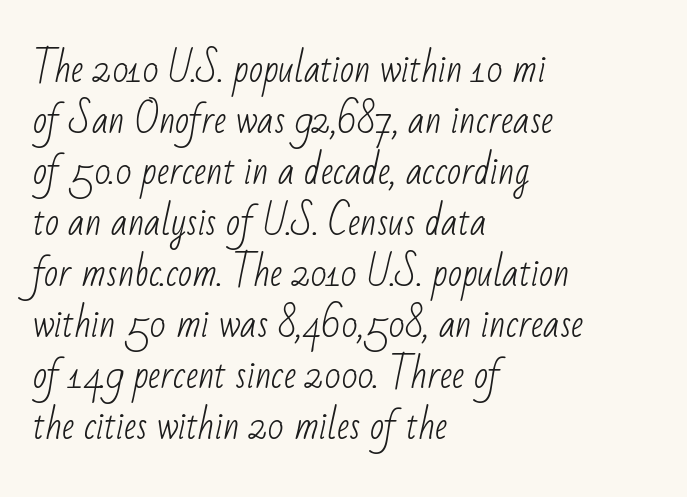
The image shows 37 px light, condensed sans-serif type; set left-aligned, normal line spacing (1.38x), normal letter spacing, not underlined; low stroke contrast and a small x-height.
